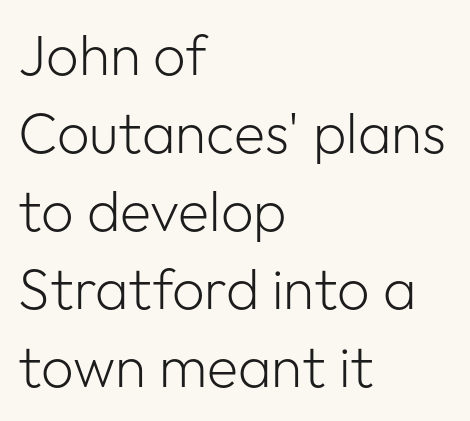
What stands out about the letter spacing? Nothing — it is the standard amount. Anything drawn beneath the words? Only blank space. The space between consecutive lines is moderate. Ink coverage per letter is moderate at most. The rendering uses natural spacing where letterforms have individual widths.
